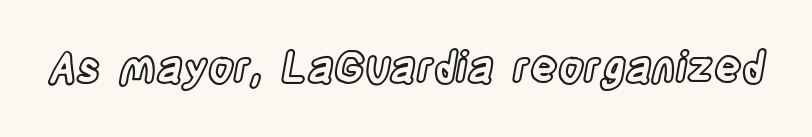
These lines are rendered in a variable-pitch font. Spacing between characters is what you'd get straight out of the box. Check the space under the baseline: it is left empty.
